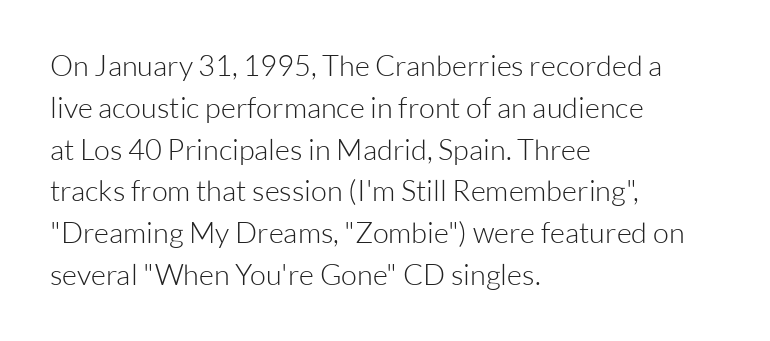
Q: Is the text bold? A: No.
Q: Is the text italic (slanted)? A: No, it is upright.
Q: Is the typeface a serif or a sans-serif typeface? A: Sans-serif.
Q: Is the text underlined? A: No.
Q: How is the paragraph aligned? A: Left-aligned.
Q: Is the spacing between letters normal or unusually wide? A: Normal.
Q: Is the spacing between lines tight, normal or loose? A: Normal.
Q: Width (condensed, normal, or wide)? A: Normal.
Q: Stroke contrast? A: Low.
Q: x-height? A: Medium.
Q: Monospaced? A: No.
